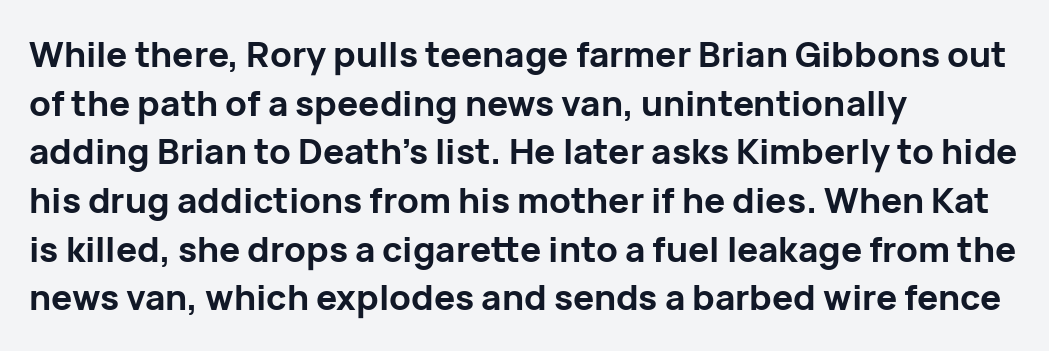
The letters sit at their default tracking, neither squeezed nor spread. The lines sit at an ordinary, default distance from one another. On the weight axis this lands at bold, roughly 700. The characters display no serif detailing; their extremities are plain. Character widths vary here, with narrow letters taking less room than wide ones. When letters stand straight like this, we call the style roman or upright.
